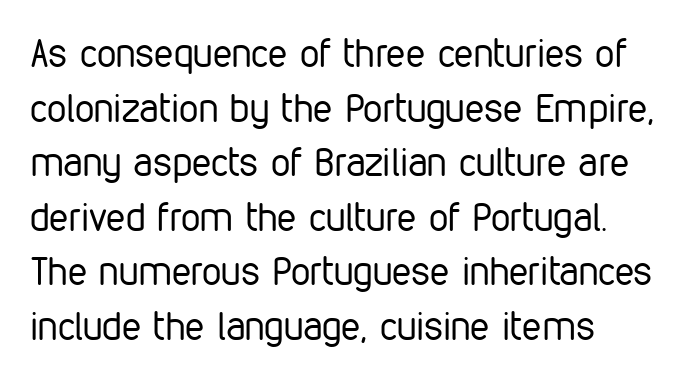
{"serif": "no", "italic": "no", "bold": "no", "weight": "regular", "width": "condensed", "stroke_contrast": "low", "x_height": "medium", "monospaced": "no", "underline": "no", "align": "left", "line_spacing": "normal", "line_spacing_ratio": 1.4, "letter_spacing": "normal", "letter_spacing_em": 0.0, "glyph_px": 39}
